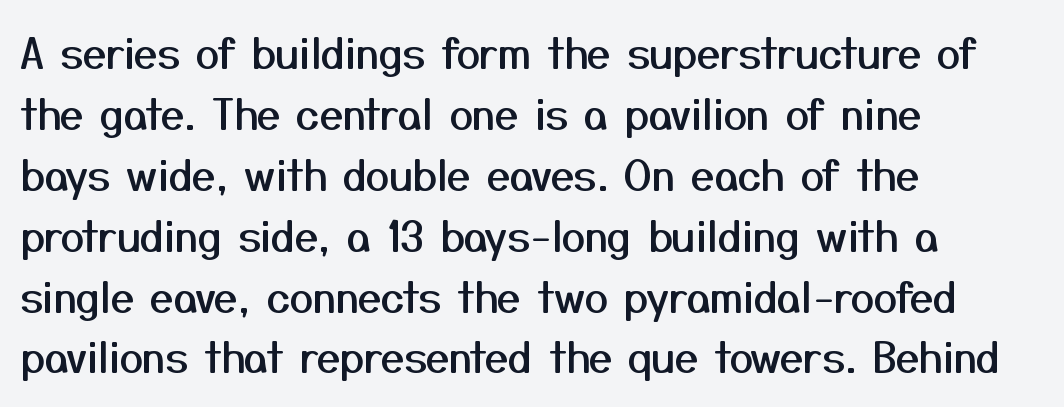
Q: Is the text italic (slanted)? A: No, it is upright.
Q: Is the typeface a serif or a sans-serif typeface? A: Sans-serif.
Q: Is the text underlined? A: No.
Q: How is the paragraph aligned? A: Left-aligned.
Q: Is the spacing between letters normal or unusually wide? A: Normal.
Q: Is the spacing between lines tight, normal or loose? A: Normal.
Q: Width (condensed, normal, or wide)? A: Normal.
Q: Stroke contrast? A: Medium.
Q: x-height? A: Medium.
Q: Monospaced? A: No.
